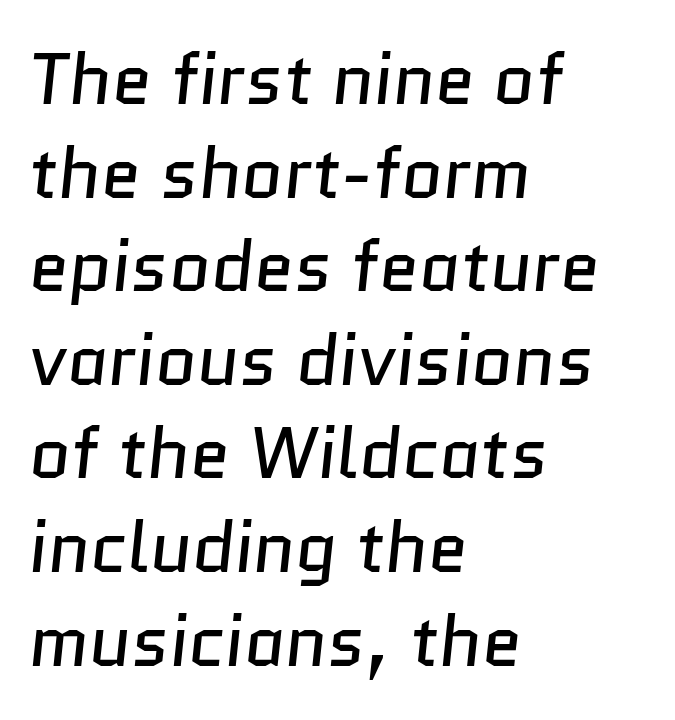
{"serif": "no", "bold": "no", "weight": "regular", "width": "normal", "stroke_contrast": "low", "x_height": "medium", "monospaced": "no", "underline": "no", "align": "left", "line_spacing": "normal", "line_spacing_ratio": 1.3, "letter_spacing": "normal", "letter_spacing_em": 0.0, "glyph_px": 72}
